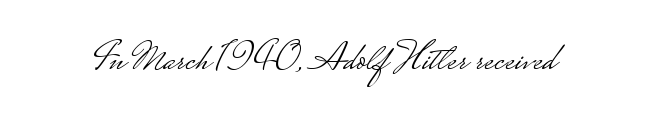
The image shows 41 px light, wide sans-serif type; set normal letter spacing, not underlined; low stroke contrast.
